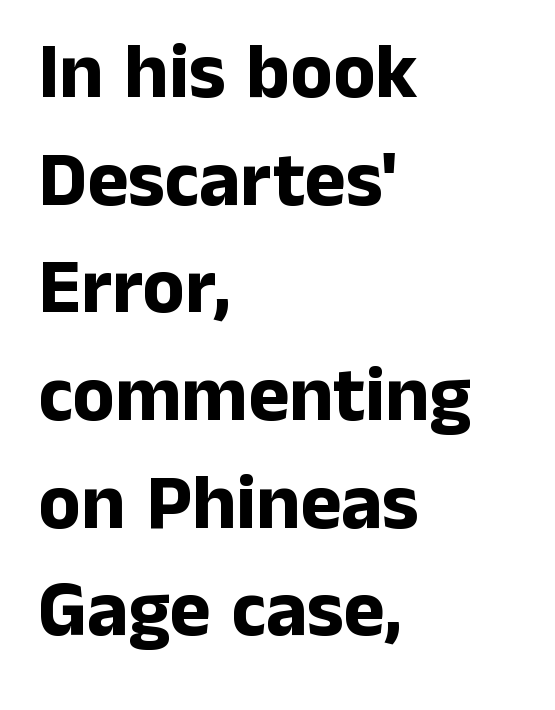
Q: Is the text bold? A: Yes.
Q: Is the text italic (slanted)? A: No, it is upright.
Q: Is the typeface a serif or a sans-serif typeface? A: Sans-serif.
Q: Is the text underlined? A: No.
Q: How is the paragraph aligned? A: Left-aligned.
Q: Is the spacing between letters normal or unusually wide? A: Normal.
Q: Is the spacing between lines tight, normal or loose? A: Normal.
Q: Width (condensed, normal, or wide)? A: Normal.
Q: Stroke contrast? A: Low.
Q: x-height? A: Medium.
Q: Monospaced? A: No.
